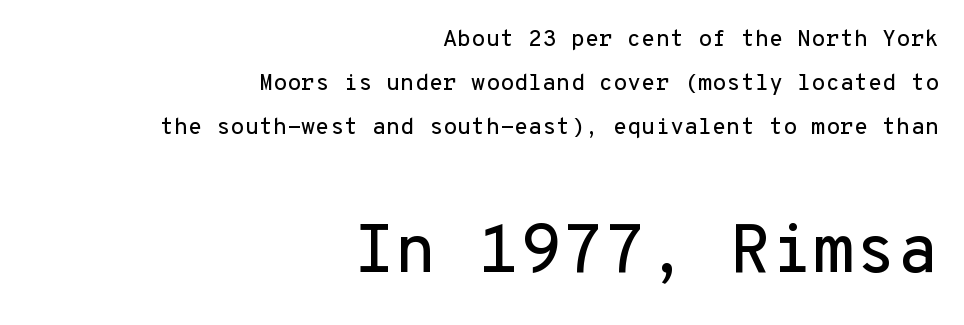
{"serif": "no", "italic": "no", "width": "normal", "stroke_contrast": "low", "x_height": "medium", "monospaced": "yes", "underline": "no", "align": "right", "line_spacing": "loose", "line_spacing_ratio": 1.91, "letter_spacing": "normal", "letter_spacing_em": 0.0, "larger_block": "second", "size_ratio": 2.96, "glyph_px": 68}
